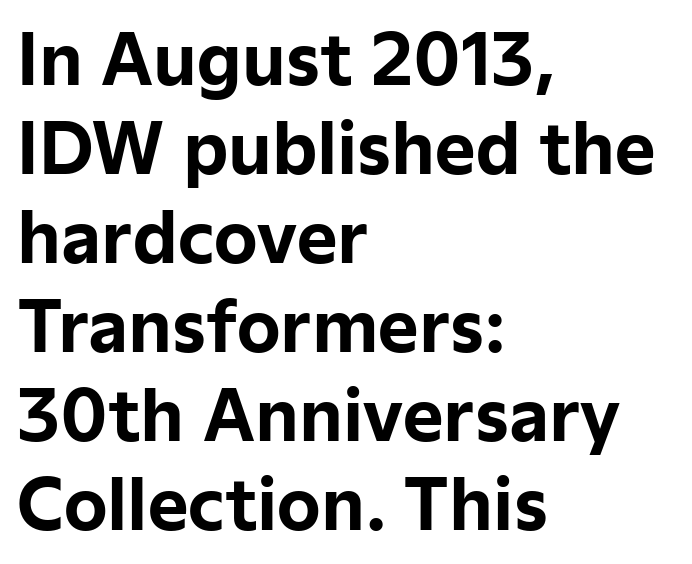
Q: Is the text bold? A: Yes.
Q: Is the text italic (slanted)? A: No, it is upright.
Q: Is the typeface a serif or a sans-serif typeface? A: Sans-serif.
Q: Is the text underlined? A: No.
Q: How is the paragraph aligned? A: Left-aligned.
Q: Is the spacing between letters normal or unusually wide? A: Normal.
Q: Is the spacing between lines tight, normal or loose? A: Normal.
Q: Width (condensed, normal, or wide)? A: Normal.
Q: Stroke contrast? A: Low.
Q: x-height? A: Medium.
Q: Monospaced? A: No.
